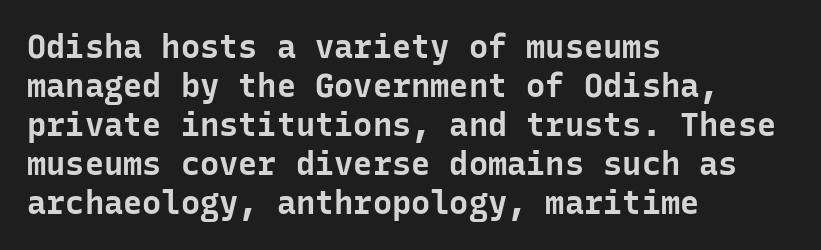
The image shows 32 px bold sans-serif type, upright, monospaced; set left-aligned, line spacing 1.22x, normal letter spacing, not underlined; low stroke contrast and a medium x-height.
